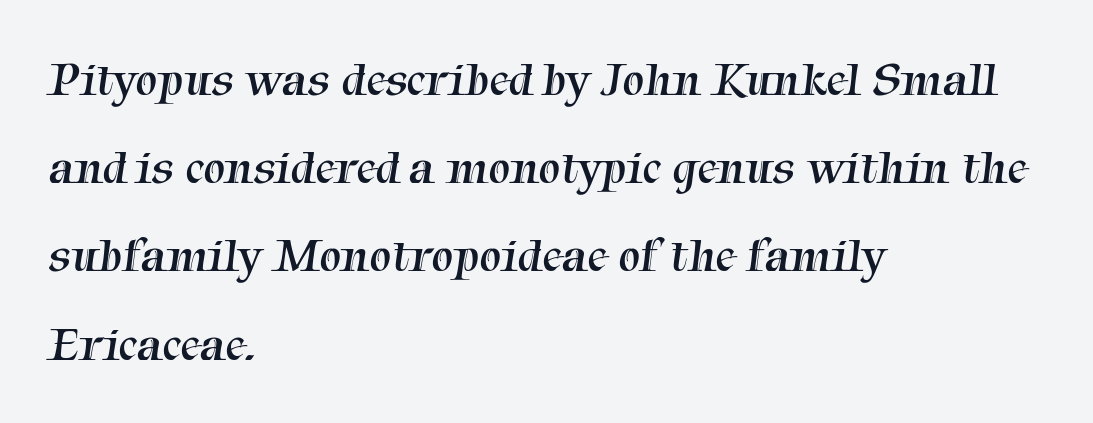
The image shows 49 px regular-weight serif type; set left-aligned, line spacing 1.8x, normal letter spacing, not underlined; medium stroke contrast and a medium x-height.
